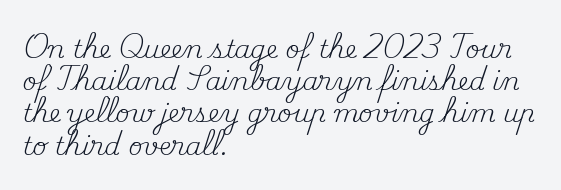
Q: Is the text bold? A: No.
Q: Is the text italic (slanted)? A: Yes.
Q: Is the text underlined? A: No.
Q: How is the paragraph aligned? A: Left-aligned.
Q: Is the spacing between letters normal or unusually wide? A: Normal.
Q: Is the spacing between lines tight, normal or loose? A: Normal.
